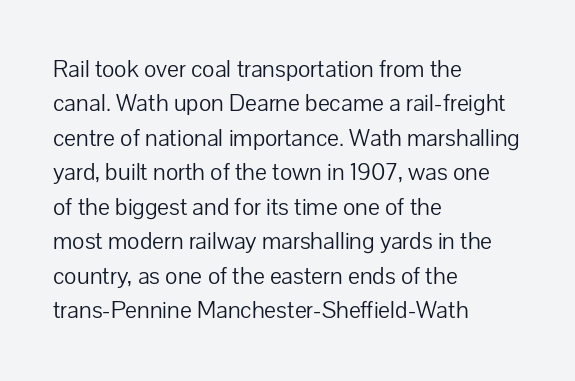
Q: Is the text bold? A: No.
Q: Is the text italic (slanted)? A: No, it is upright.
Q: Is the text underlined? A: No.
Q: How is the paragraph aligned? A: Left-aligned.
Q: Is the spacing between letters normal or unusually wide? A: Normal.
Q: Is the spacing between lines tight, normal or loose? A: Normal.
